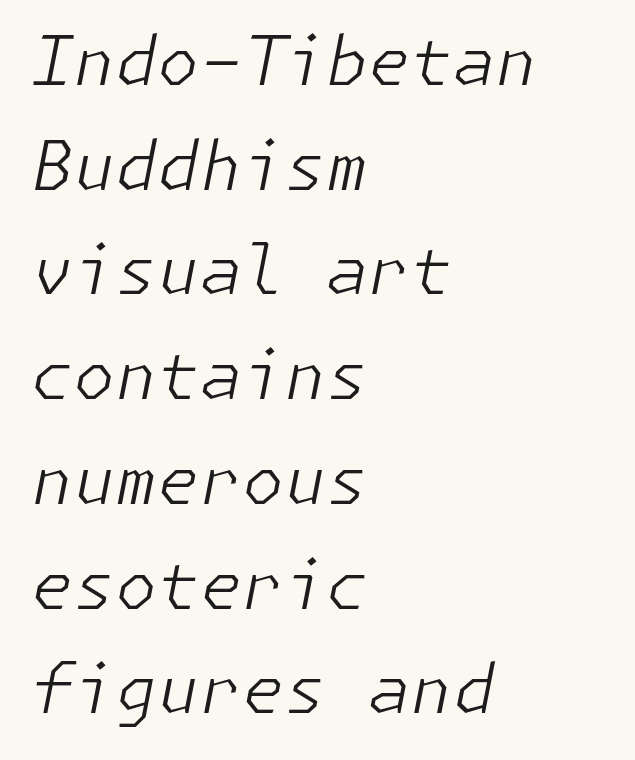
{"italic": "yes", "lean": "right", "slant_degrees": 11, "bold": "no", "weight": "light", "width": "normal", "stroke_contrast": "low", "x_height": "medium", "underline": "no", "align": "left", "line_spacing": "normal", "line_spacing_ratio": 1.54, "letter_spacing": "normal", "letter_spacing_em": 0.0, "glyph_px": 68}
